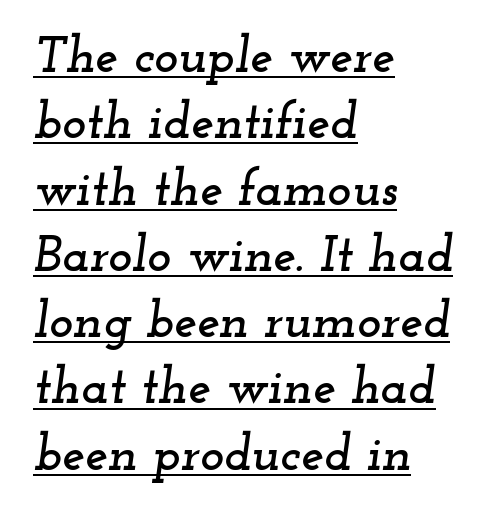
{"serif": "yes", "italic": "yes", "lean": "right", "slant_degrees": 12, "width": "wide", "stroke_contrast": "low", "x_height": "small", "monospaced": "no", "underline": "yes", "align": "left", "line_spacing": "normal", "line_spacing_ratio": 1.3, "letter_spacing": "normal", "letter_spacing_em": 0.0, "glyph_px": 51}
